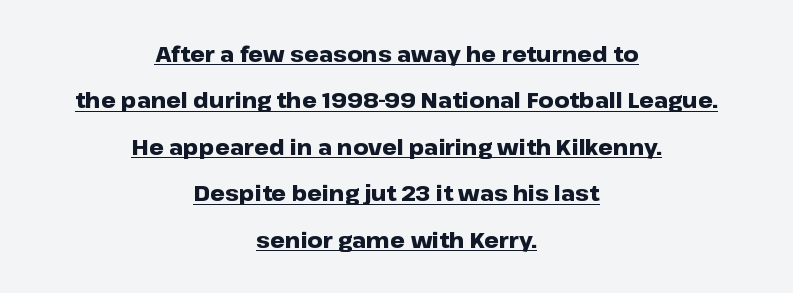
The image shows 21 px bold type, upright; set centered, loose line spacing (2.21x), normal letter spacing, underlined.
